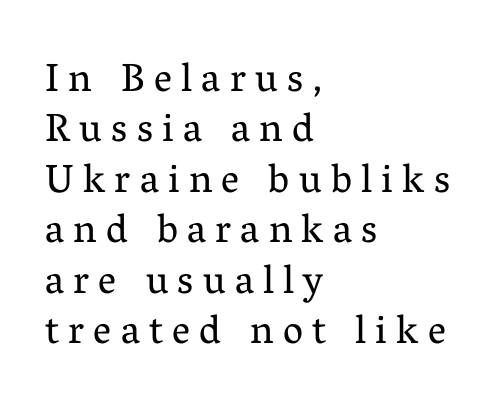
Honestly, there is no underline to notice here at all. Reading down the column, the eye jumps a familiar distance to each next line. This sample has the flowing, uneven cadence of proportional lettering. A classic flush-left, rag-right setting is used for this passage. This rendering widens character spacing well past its baseline value.
